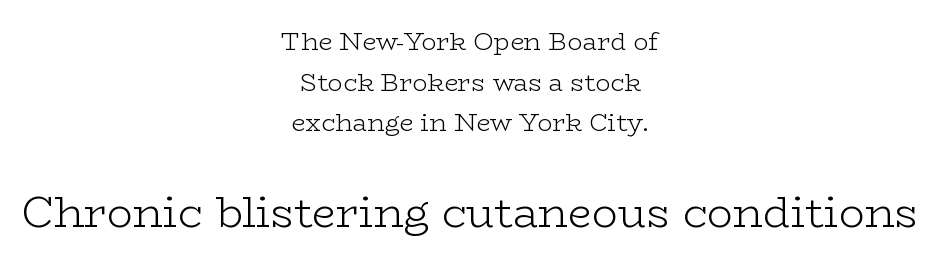
The image shows 43 px light, wide serif type, upright; set centered, normal line spacing (1.63x), normal letter spacing, not underlined; the second (bottom) block is 1.72x larger; low stroke contrast and a medium x-height.
